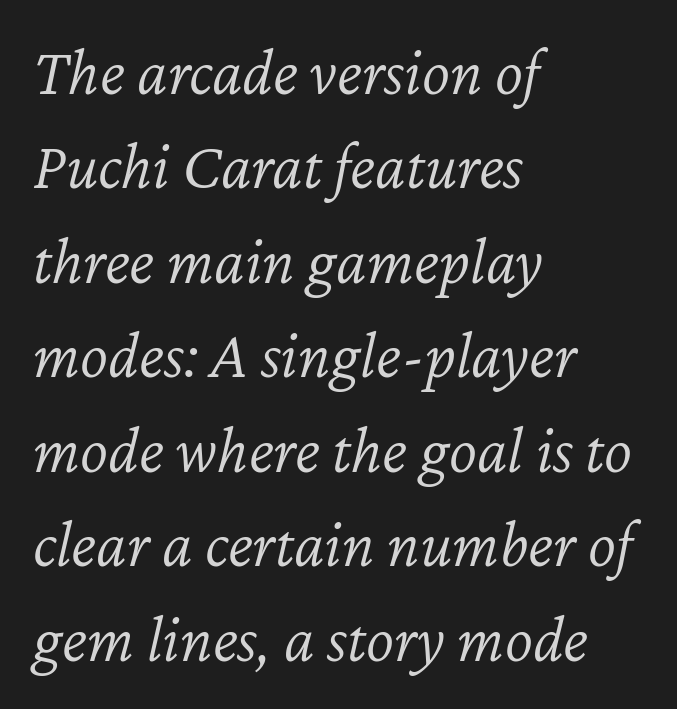
The image shows 67 px light type, italic (leaning right); set left-aligned, normal line spacing (1.41x), normal letter spacing, not underlined; low stroke contrast and a medium x-height.
